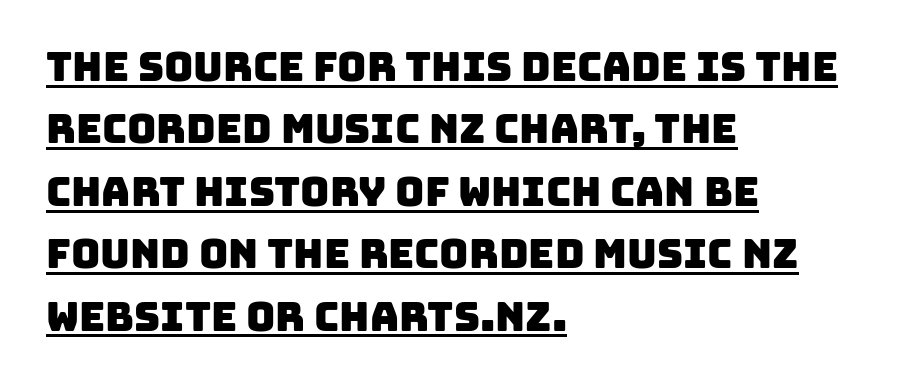
The image shows 40 px sans-serif type; set left-aligned, normal line spacing (1.56x), normal letter spacing, underlined; low stroke contrast and a large x-height.
